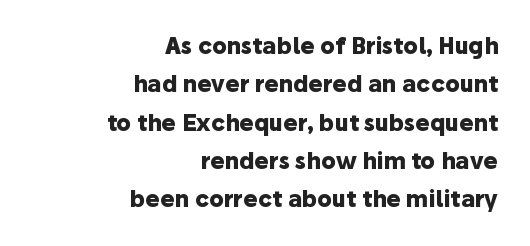
Q: Is the text bold? A: Yes.
Q: Is the text italic (slanted)? A: No, it is upright.
Q: Is the text underlined? A: No.
Q: How is the paragraph aligned? A: Right-aligned.
Q: Is the spacing between letters normal or unusually wide? A: Normal.
